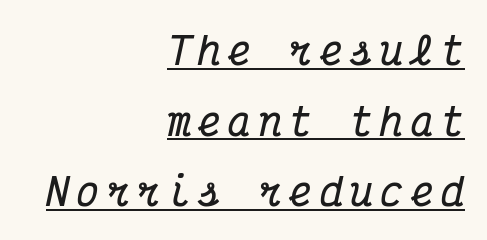
{"serif": "yes", "italic": "yes", "lean": "right", "slant_degrees": 12, "bold": "yes", "weight": "bold", "width": "condensed", "stroke_contrast": "medium", "x_height": "medium", "monospaced": "yes", "underline": "yes", "align": "right", "line_spacing_ratio": 1.86, "letter_spacing": "wide", "letter_spacing_em": 0.2, "glyph_px": 38}
